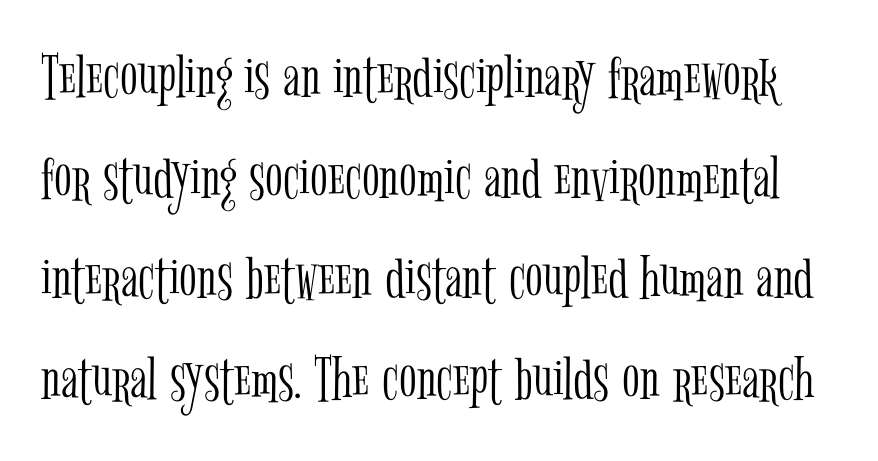
{"serif": "yes", "italic": "no", "bold": "no", "weight": "light", "width": "condensed", "stroke_contrast": "low", "x_height": "medium", "monospaced": "no", "underline": "no", "line_spacing": "normal", "line_spacing_ratio": 1.55, "letter_spacing": "normal", "letter_spacing_em": 0.0, "glyph_px": 65}
